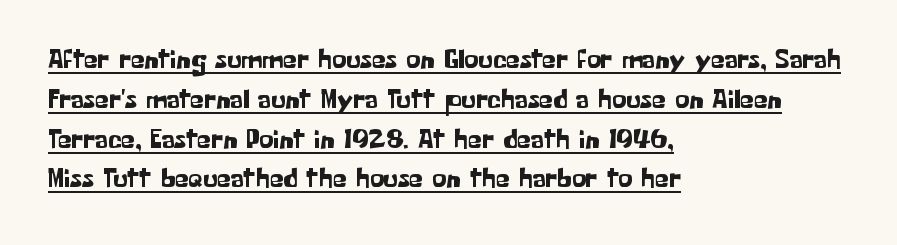
Q: Is the text italic (slanted)? A: No, it is upright.
Q: Is the typeface a serif or a sans-serif typeface? A: Sans-serif.
Q: Is the text underlined? A: Yes.
Q: How is the paragraph aligned? A: Left-aligned.
Q: Is the spacing between letters normal or unusually wide? A: Normal.
Q: Is the spacing between lines tight, normal or loose? A: Normal.
Q: Width (condensed, normal, or wide)? A: Normal.
Q: Stroke contrast? A: Low.
Q: x-height? A: Medium.
Q: Monospaced? A: No.
